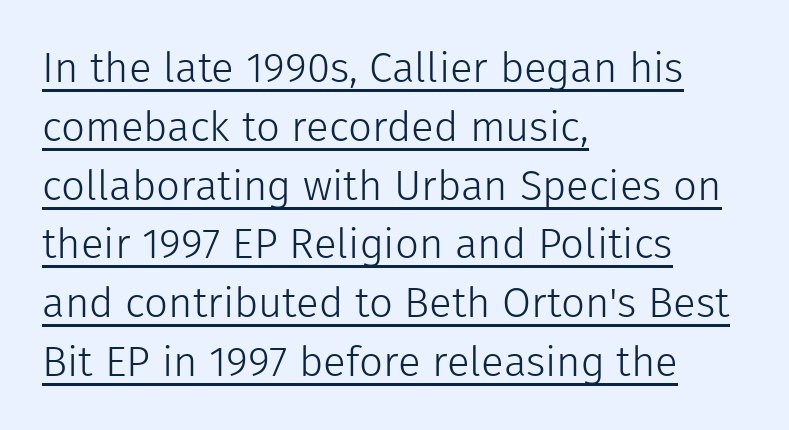
The image shows 42 px light sans-serif type, upright; set left-aligned, normal line spacing (1.4x), normal letter spacing, underlined; low stroke contrast and a medium x-height.
